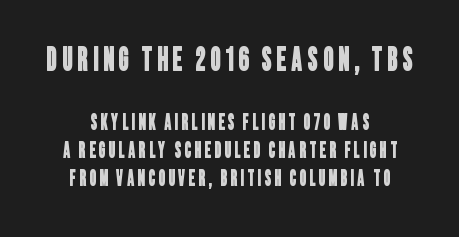
Q: Is the typeface a serif or a sans-serif typeface? A: Sans-serif.
Q: Is the text underlined? A: No.
Q: How is the paragraph aligned? A: Centered.
Q: Is the spacing between lines tight, normal or loose? A: Normal.
Q: Which block of text is set in a larger size, the first (top) or the second (bottom)? A: The first (top) one.
Q: Width (condensed, normal, or wide)? A: Condensed.
Q: Stroke contrast? A: Low.
Q: x-height? A: Large.
Q: Monospaced? A: No.
